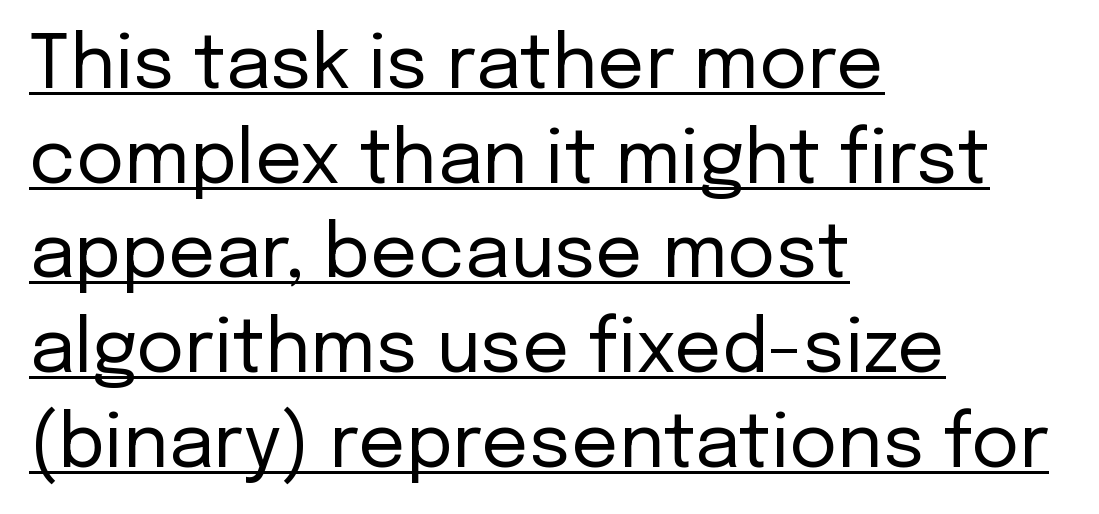
Q: Is the text bold? A: No.
Q: Is the text italic (slanted)? A: No, it is upright.
Q: Is the typeface a serif or a sans-serif typeface? A: Sans-serif.
Q: Is the text underlined? A: Yes.
Q: How is the paragraph aligned? A: Left-aligned.
Q: Is the spacing between letters normal or unusually wide? A: Normal.
Q: Is the spacing between lines tight, normal or loose? A: Normal.
Q: Width (condensed, normal, or wide)? A: Normal.
Q: Stroke contrast? A: Low.
Q: x-height? A: Medium.
Q: Monospaced? A: No.
